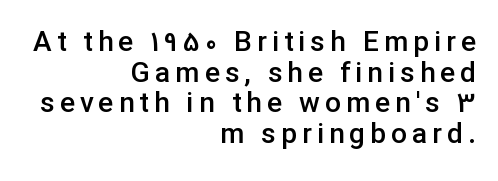
The string is rendered with underlining switched off. The lettering holds an erect, upright posture throughout. Every row of glyphs terminates at an identical x-position on the right. Each letter keeps its own natural width here, so spacing adapts to shape. On the weight axis this lands at semibold, roughly 600. Nope, no serifs anywhere on these letters.
